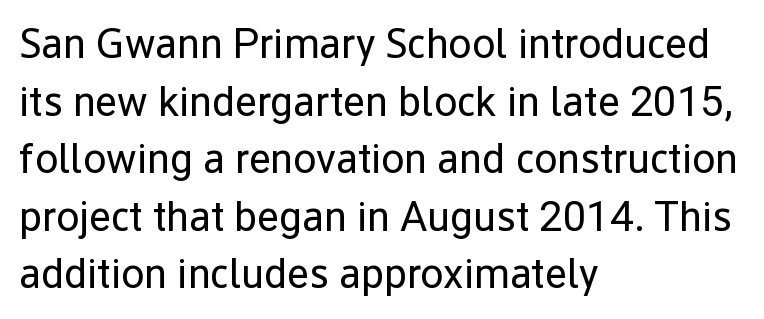
The image shows 42 px regular-weight sans-serif type, upright; set left-aligned, normal line spacing (1.37x), normal letter spacing, not underlined; low stroke contrast and a medium x-height.
